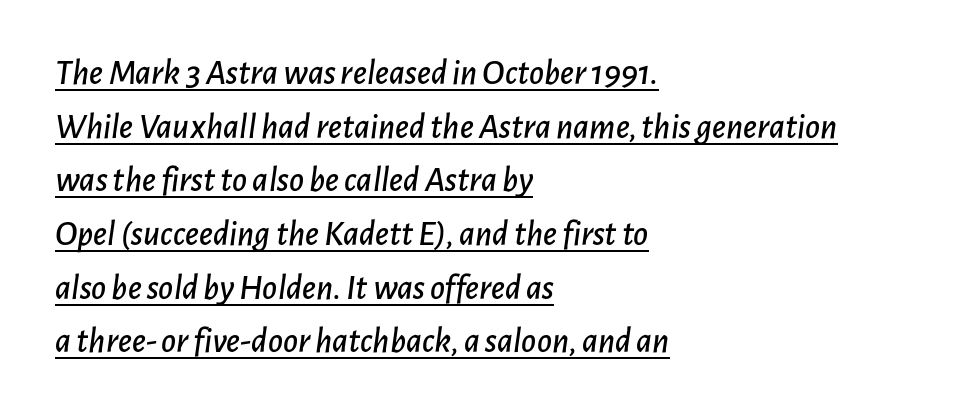
{"italic": "yes", "lean": "right", "slant_degrees": 7, "width": "normal", "stroke_contrast": "low", "x_height": "medium", "monospaced": "no", "underline": "yes", "align": "left", "line_spacing": "normal", "line_spacing_ratio": 1.49, "letter_spacing": "normal", "letter_spacing_em": 0.0, "glyph_px": 36}
